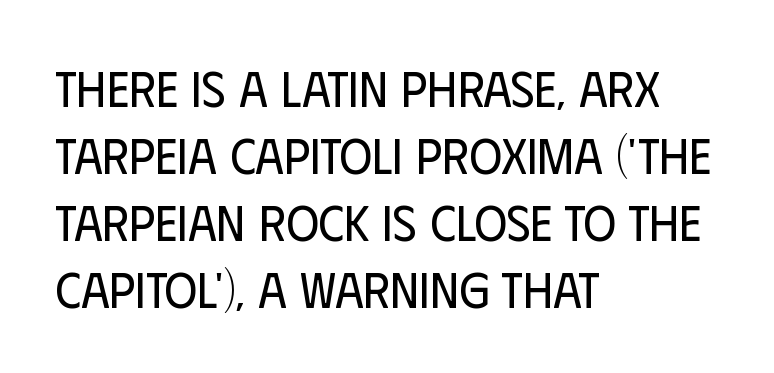
{"serif": "no", "italic": "no", "bold": "no", "weight": "regular", "width": "condensed", "stroke_contrast": "low", "x_height": "large", "monospaced": "no", "underline": "no", "align": "left", "line_spacing": "normal", "line_spacing_ratio": 1.34, "letter_spacing": "normal", "letter_spacing_em": 0.0, "glyph_px": 50}
